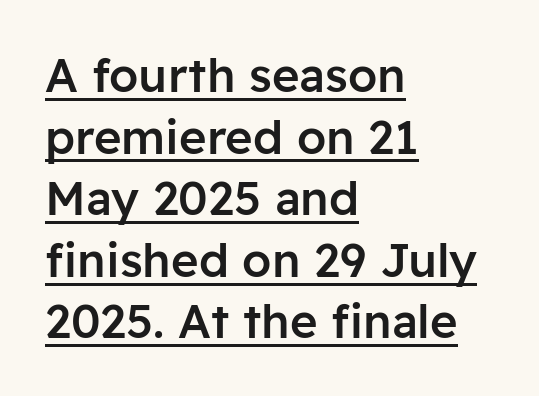
The image shows 47 px semibold sans-serif type, upright; set left-aligned, normal line spacing (1.31x), normal letter spacing, underlined; low stroke contrast and a medium x-height.
